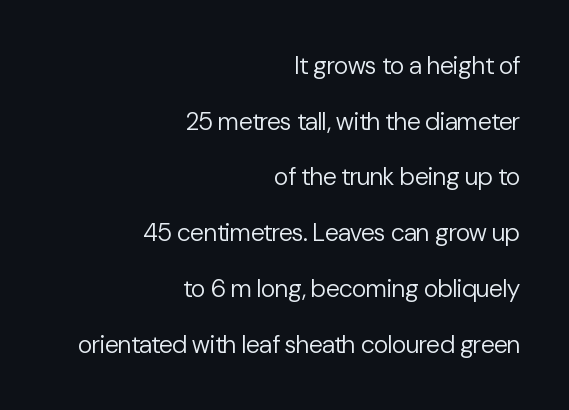
Q: Is the text bold? A: No.
Q: Is the text italic (slanted)? A: No, it is upright.
Q: Is the text underlined? A: No.
Q: How is the paragraph aligned? A: Right-aligned.
Q: Is the spacing between letters normal or unusually wide? A: Normal.
Q: Is the spacing between lines tight, normal or loose? A: Loose.
